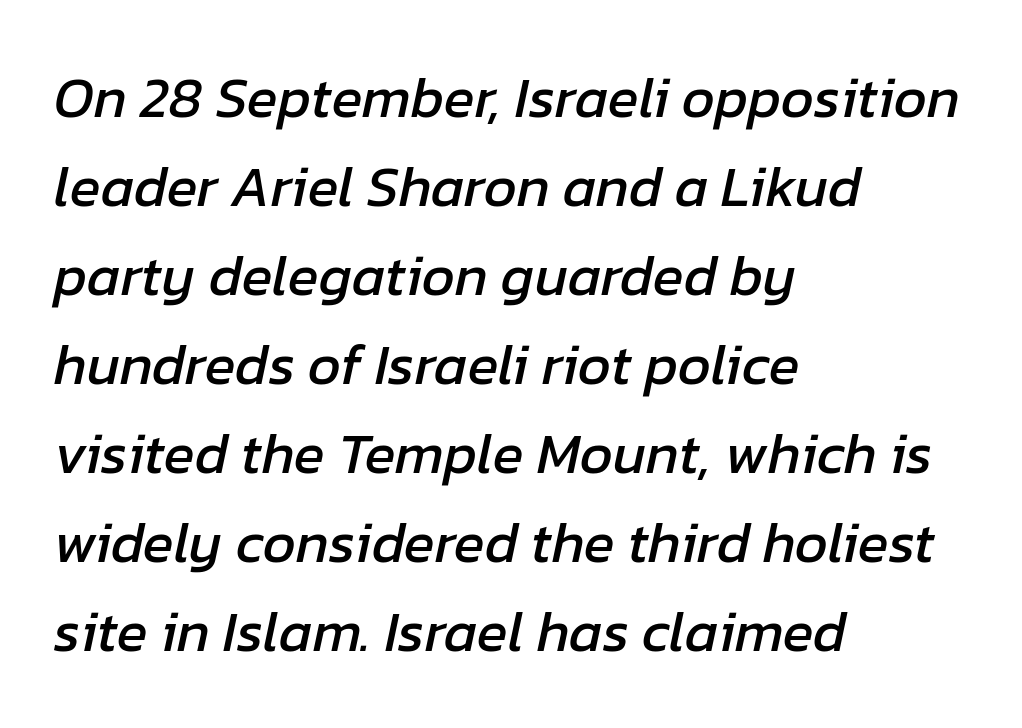
The image shows 57 px text type, italic (leaning right); set left-aligned, normal line spacing (1.56x), normal letter spacing, not underlined; low stroke contrast and a medium x-height.
